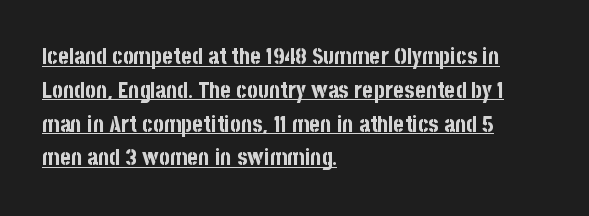
Compared with undecorated copy, this sample adds a rule below the words. Default kerning and tracking; the words read as compact shapes. Notice how the stems are strictly vertical — no italics here. Summary of vertical rhythm: regular, with standard interline spacing. Look at the stroke-to-counter ratio: heavy, a bold.
